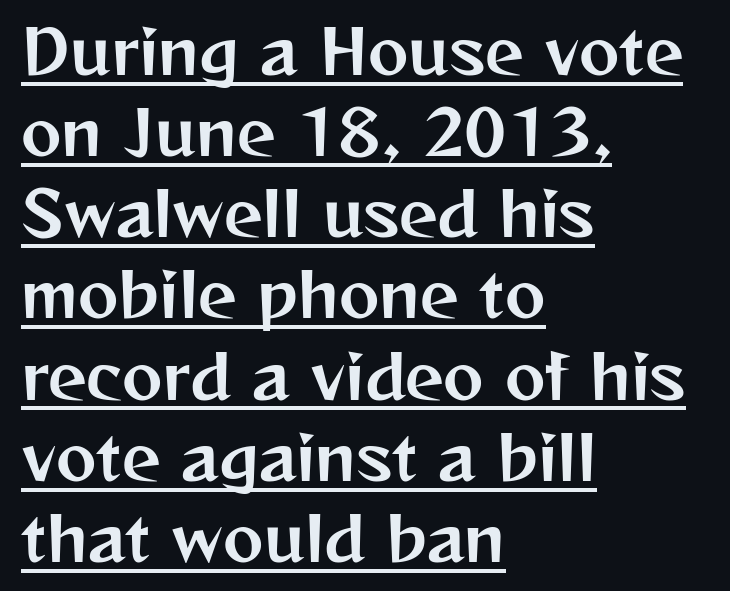
The image shows 61 px sans-serif type, upright; set left-aligned, normal line spacing (1.33x), normal letter spacing, underlined; medium stroke contrast and a medium x-height.
